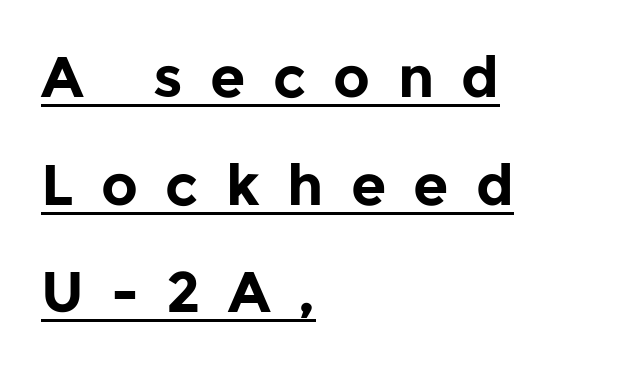
The image shows 57 px bold sans-serif type, upright; set left-aligned, line spacing 1.89x, unusually wide letter spacing (+0.48 em), underlined; low stroke contrast and a medium x-height.
